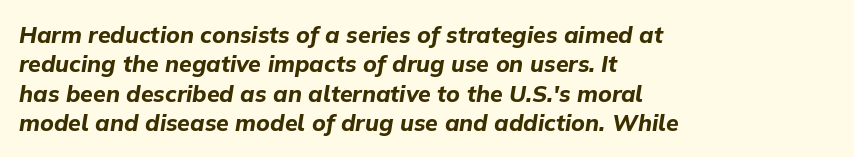
Q: Is the text bold? A: Yes.
Q: Is the text italic (slanted)? A: Yes, it leans right by about 9 degrees.
Q: Is the text underlined? A: No.
Q: How is the paragraph aligned? A: Left-aligned.
Q: Is the spacing between letters normal or unusually wide? A: Normal.
Q: Is the spacing between lines tight, normal or loose? A: Normal.
